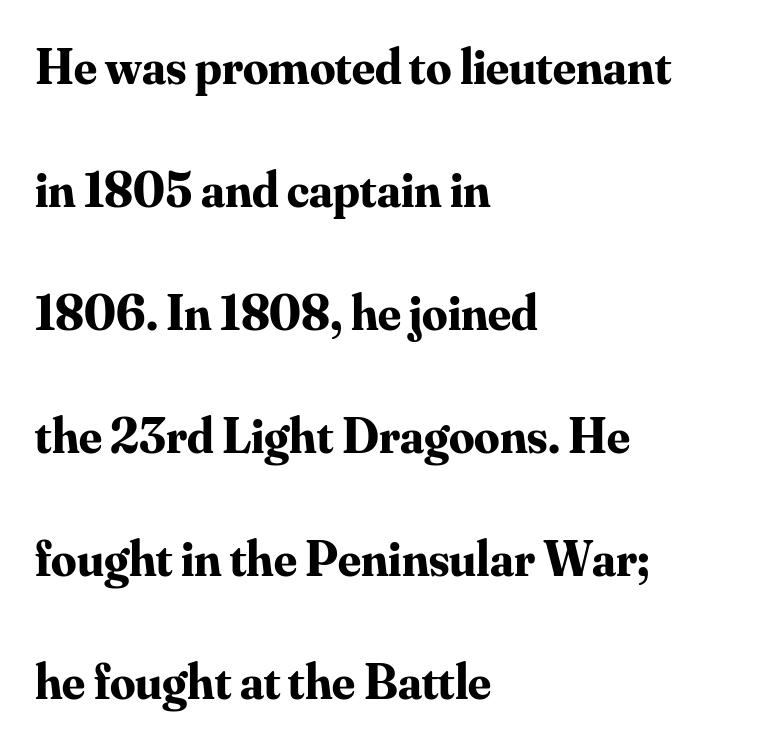
The image shows 50 px bold serif type, upright; set left-aligned, loose line spacing (2.46x), normal letter spacing, not underlined; medium stroke contrast and a small x-height.
